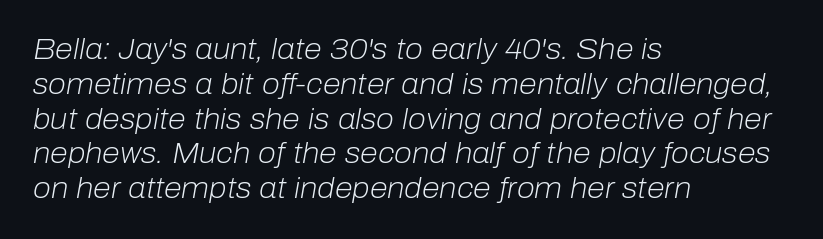
Each stroke keeps to a modest, everyday thickness or less. Rendered with sloped, italic letterforms. Lines of text with bare space underneath. You could call the tracking neutral — neither tight nor loose. Think of a printed novel: that variable character pitch is what you see here.
